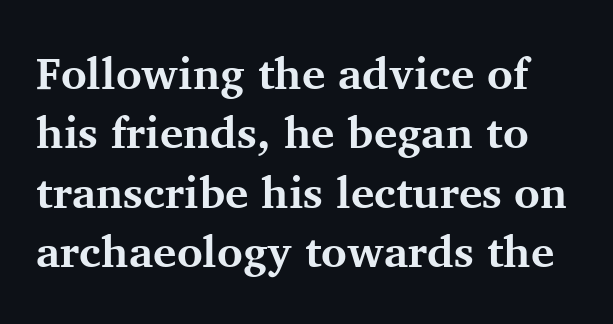
The image shows 44 px bold serif type, upright; set normal line spacing (1.35x), normal letter spacing, not underlined; medium stroke contrast and a medium x-height.
